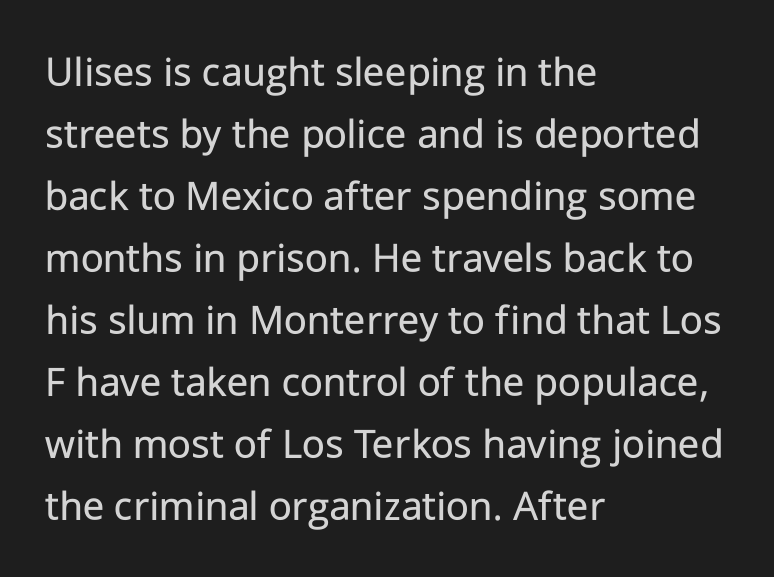
{"serif": "no", "italic": "no", "bold": "no", "weight": "regular", "width": "normal", "stroke_contrast": "low", "x_height": "medium", "monospaced": "no", "underline": "no", "align": "left", "line_spacing": "normal", "line_spacing_ratio": 1.41, "letter_spacing": "normal", "letter_spacing_em": 0.0, "glyph_px": 44}
